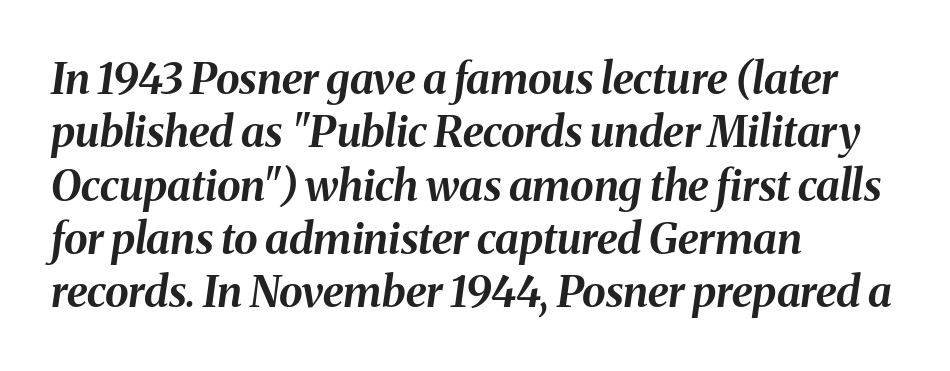
The image shows 43 px bold type, italic (leaning right); set left-aligned, line spacing 1.24x, normal letter spacing, not underlined; medium stroke contrast and a medium x-height.
